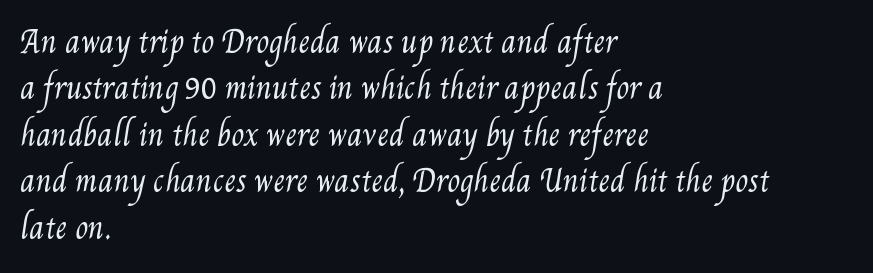
Q: Is the text bold? A: No.
Q: Is the text underlined? A: No.
Q: How is the paragraph aligned? A: Left-aligned.
Q: Is the spacing between letters normal or unusually wide? A: Normal.
Q: Is the spacing between lines tight, normal or loose? A: Normal.
Q: Width (condensed, normal, or wide)? A: Condensed.
Q: Stroke contrast? A: Medium.
Q: x-height? A: Small.
Q: Monospaced? A: No.
